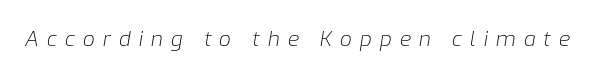
What stands out about the letter spacing? Its width — letters are far apart. On a weight scale, this lands at 450 or below. Notice how the stems are inclined rather than vertical — that's the hallmark of italics. Unmarked baselines from the first word to the last.
